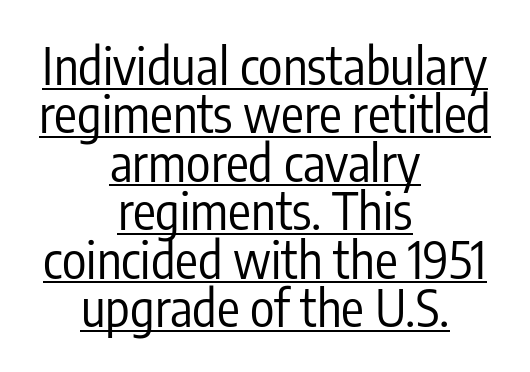
Q: Is the text bold? A: No.
Q: Is the text italic (slanted)? A: No, it is upright.
Q: Is the typeface a serif or a sans-serif typeface? A: Sans-serif.
Q: Is the text underlined? A: Yes.
Q: How is the paragraph aligned? A: Centered.
Q: Is the spacing between letters normal or unusually wide? A: Normal.
Q: Is the spacing between lines tight, normal or loose? A: Tight.
Q: Width (condensed, normal, or wide)? A: Condensed.
Q: Stroke contrast? A: Low.
Q: x-height? A: Medium.
Q: Monospaced? A: No.
